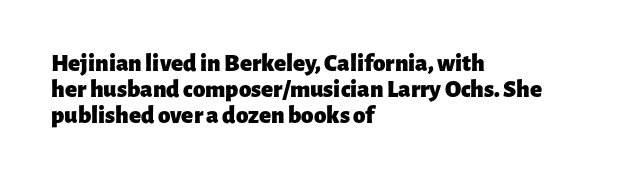
The designer dialed line spacing down below the default. What stands out about the letter spacing? Nothing — it is the standard amount. The passage is arranged the way most books set body copy — flush left. The specimen omits any rule beneath the text block's lines.
